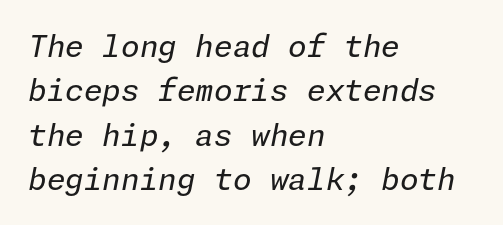
The image shows 30 px regular-weight type, italic (leaning right); set left-aligned, normal line spacing (1.48x), normal letter spacing, not underlined; low stroke contrast and a medium x-height.
